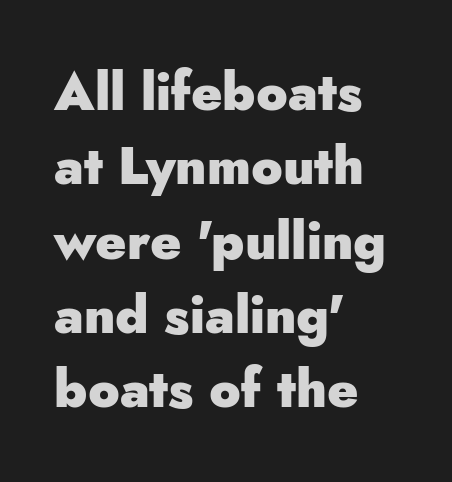
{"serif": "no", "italic": "no", "bold": "yes", "weight": "heavy", "width": "normal", "stroke_contrast": "low", "x_height": "small", "monospaced": "no", "underline": "no", "align": "left", "line_spacing": "normal", "line_spacing_ratio": 1.43, "letter_spacing": "normal", "letter_spacing_em": 0.0, "glyph_px": 52}
